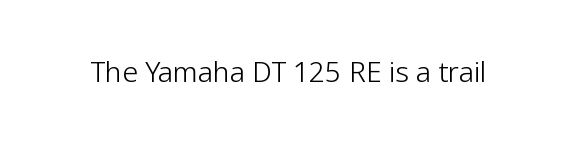
{"serif": "no", "italic": "no", "bold": "no", "weight": "light", "width": "normal", "stroke_contrast": "low", "x_height": "medium", "monospaced": "no", "underline": "no", "letter_spacing": "normal", "letter_spacing_em": 0.0, "glyph_px": 28}
